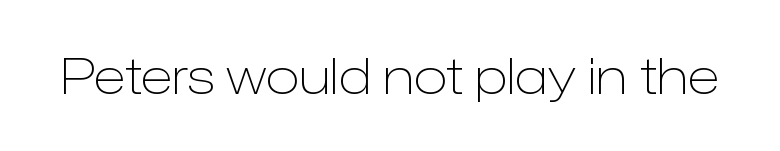
The image shows 50 px light sans-serif type, upright; set normal letter spacing, not underlined; low stroke contrast and a medium x-height.
